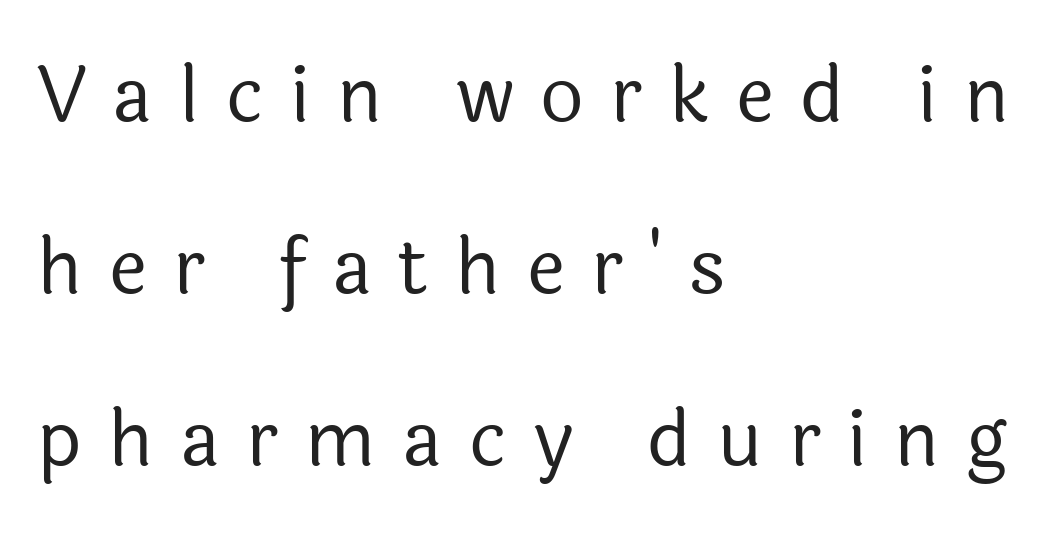
Is the stroke heavy? The answer is a plain regular-or-lighter. The typesetter chose a ragged-right arrangement here. The tracking jumps out immediately: characters are airy and widely separated. Nope, no serifs anywhere on these letters. Character widths vary here, with narrow letters taking less room than wide ones.
